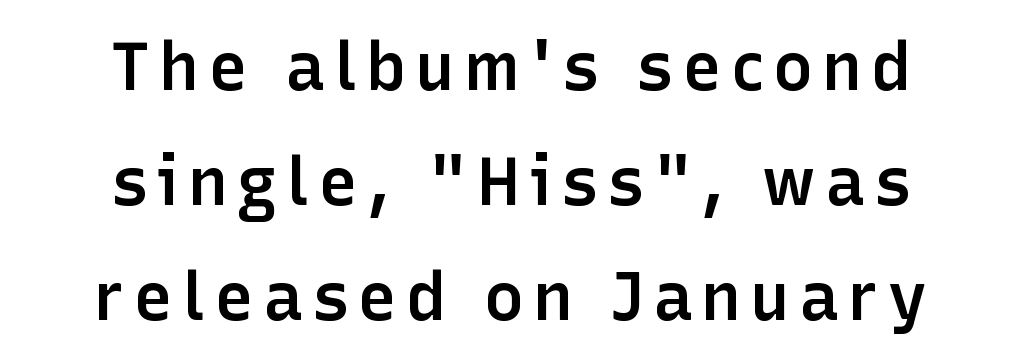
This is sans-serif lettering, the kind often seen on screens and signage. Note the varied advance widths — an 'i' is clearly narrower than an 'm'. The font's upright variant was chosen for this text. Rule under the text: the space is simply empty. The setting favours the middle, as headings and verse often do. Heft: intermediate — a semibold.
